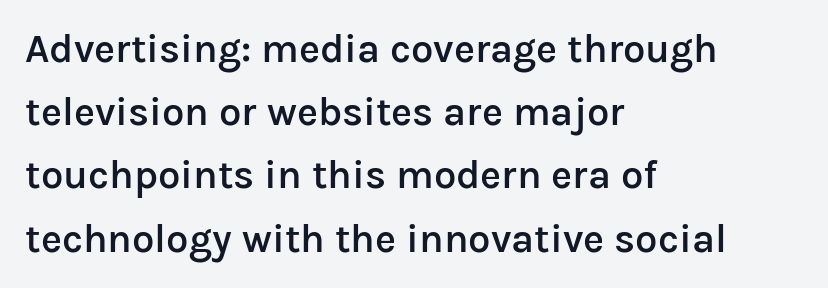
{"serif": "no", "italic": "no", "bold": "semi", "weight": "semibold", "width": "normal", "stroke_contrast": "low", "x_height": "medium", "monospaced": "no", "underline": "no", "align": "left", "line_spacing": "normal", "line_spacing_ratio": 1.58, "letter_spacing": "normal", "letter_spacing_em": 0.0, "glyph_px": 40}
